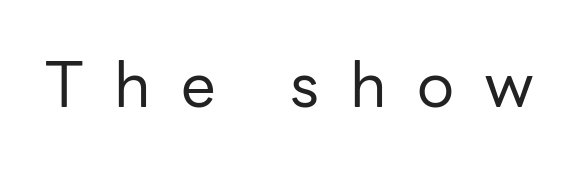
Loose tracking; the words dissolve into strings of separated letters. Letters have the restrained weight of plain body copy at most. Spacing verdict: proportional, widths tailored to each character. Observe the absence of serifs on each vertical stroke in this sample. The strip under each line holds only bare page. The type sits square on the baseline with zero lean.
